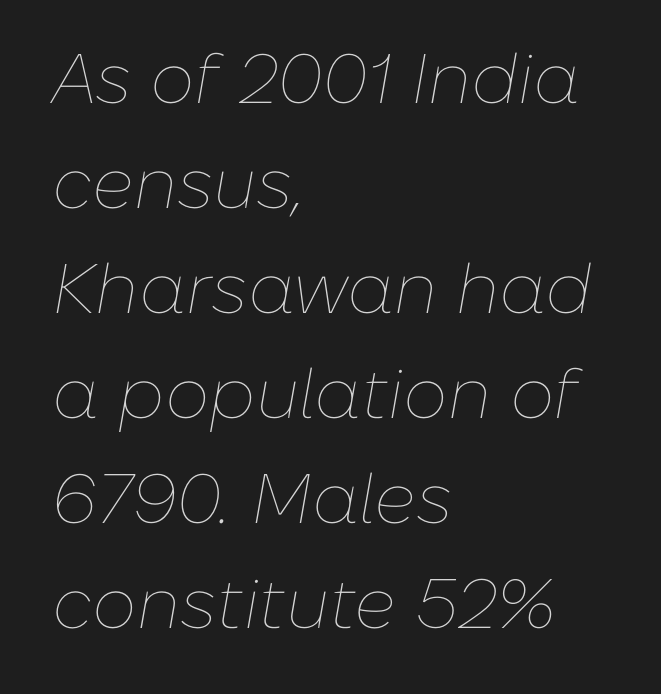
Every row of glyphs begins at an identical x-position on the left. Honestly, there is no underline to notice here at all. This sample uses plain, unmodified letter spacing. Spacing verdict: proportional, widths tailored to each character. It's the slanting kind of type.
